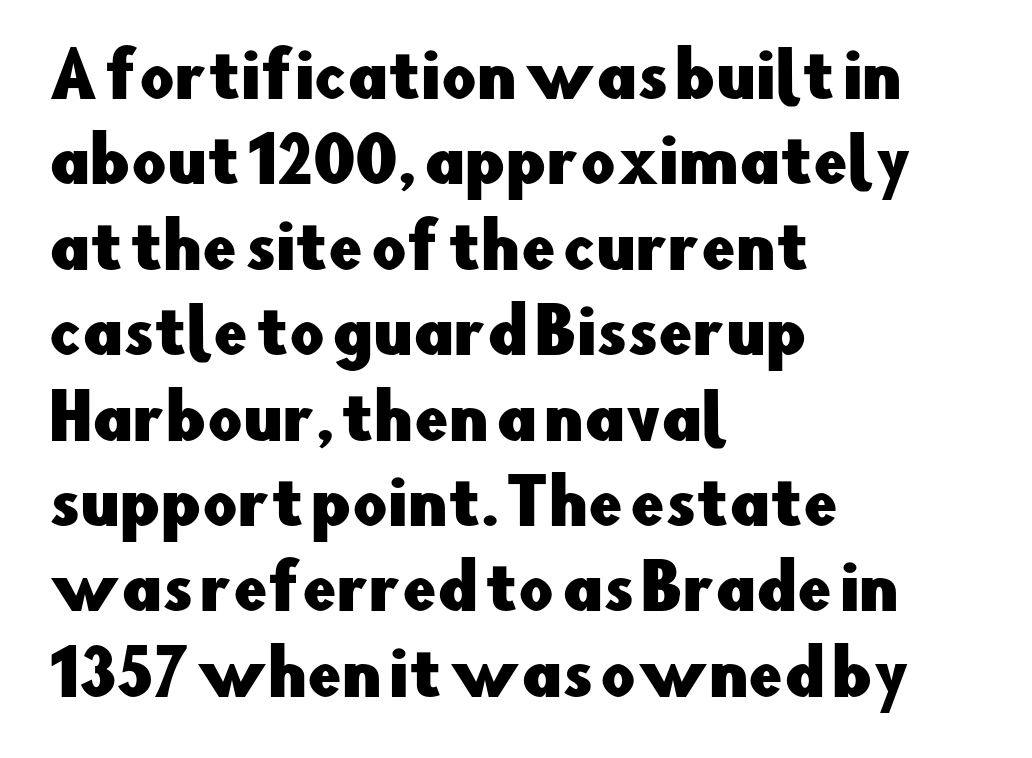
{"serif": "no", "italic": "no", "width": "normal", "stroke_contrast": "low", "x_height": "small", "monospaced": "no", "underline": "no", "align": "left", "line_spacing": "normal", "line_spacing_ratio": 1.4, "letter_spacing": "normal", "letter_spacing_em": 0.0, "glyph_px": 61}
